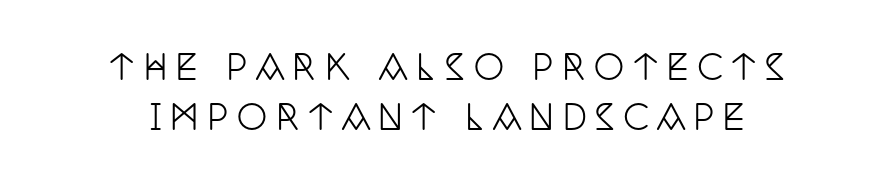
{"serif": "yes", "italic": "no", "width": "condensed", "stroke_contrast": "low", "x_height": "large", "monospaced": "no", "underline": "no", "line_spacing": "normal", "line_spacing_ratio": 1.46, "letter_spacing": "wide", "letter_spacing_em": 0.24, "glyph_px": 34}
